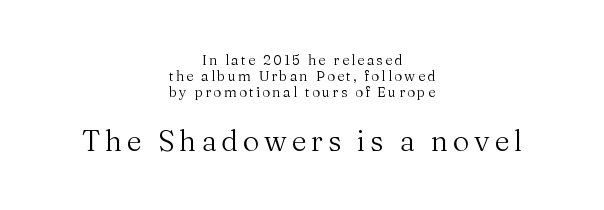
Is this a fixed-width face? No — the glyphs have proportional, varying widths. The words here are not underlined. Line starts and ends both wander, symmetrically. Italic: no, the glyphs are upright roman. The passage shown begins with its smaller block and ends with its larger one. The line-height multiplier appears low, near solid setting.
